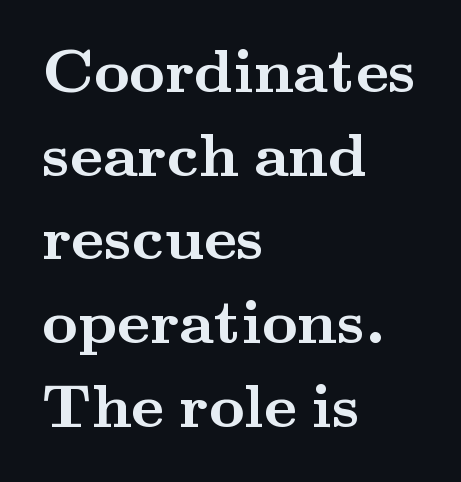
The ragged edge is on the right, which tells us the setting is flush left. A serif font was chosen for this passage. The horizontal fit of the characters is conventional and even. Notice how thick the strokes are: this is what a full bold looks like. Looks like regular typesetting: each glyph gets only the width it needs.
